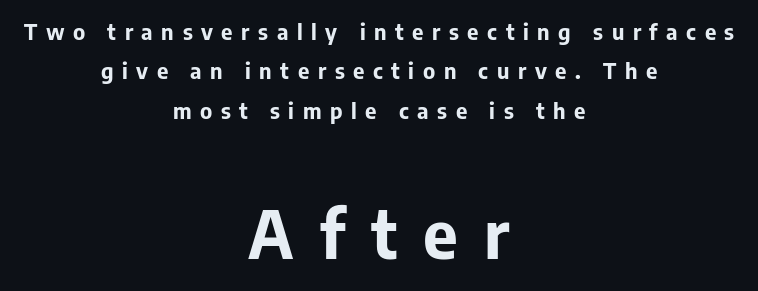
The image shows 67 px bold sans-serif type, upright; set centered, line spacing 1.79x, unusually wide letter spacing (+0.39 em), not underlined; the second (bottom) block is 3.05x larger; low stroke contrast and a medium x-height.
